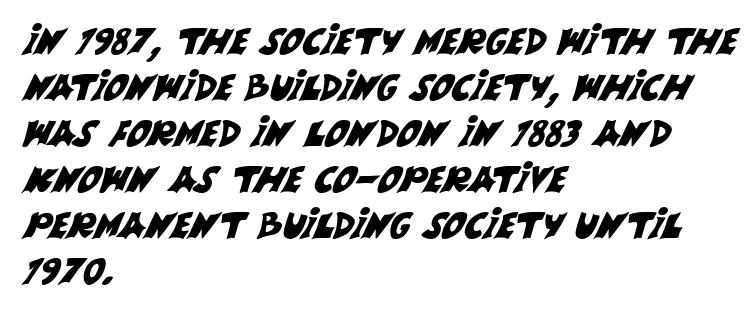
This sample uses a sans-serif face. These lines stack with their left ends in a neat column. Looks like regular typesetting: each glyph gets only the width it needs. Students, observe: this is what conventionally led text looks like. Students, note that the glyphs here touch the page at normal intervals. Descender tails drop into unmarked territory.
